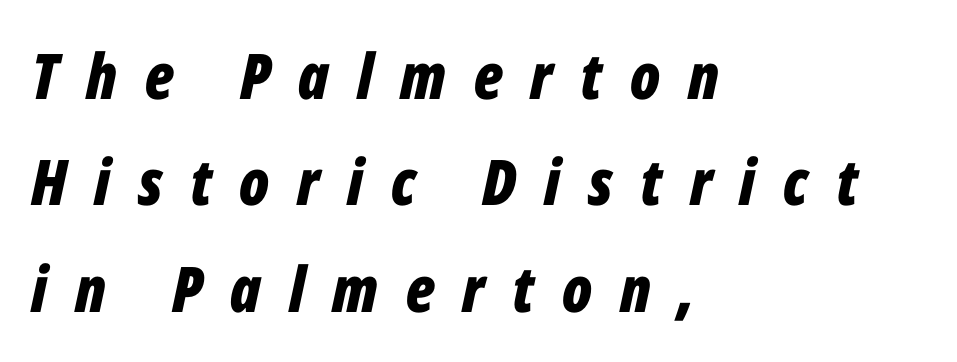
Q: Is the text bold? A: Yes.
Q: Is the text italic (slanted)? A: Yes, it leans right by about 12 degrees.
Q: Is the text underlined? A: No.
Q: How is the paragraph aligned? A: Left-aligned.
Q: Is the spacing between letters normal or unusually wide? A: Unusually wide.
Q: Is the spacing between lines tight, normal or loose? A: Normal.
Q: Width (condensed, normal, or wide)? A: Condensed.
Q: Stroke contrast? A: Low.
Q: x-height? A: Medium.
Q: Monospaced? A: No.
